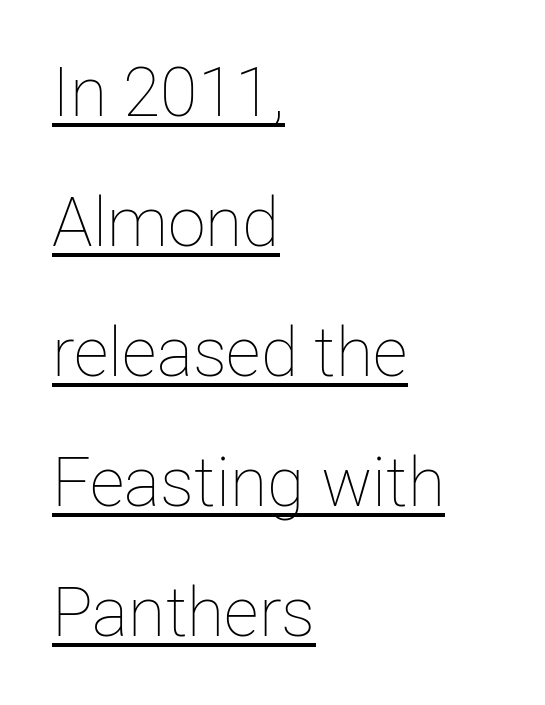
The image shows 68 px thin type, upright; set left-aligned, loose line spacing (1.91x), normal letter spacing, underlined; low stroke contrast and a medium x-height.
